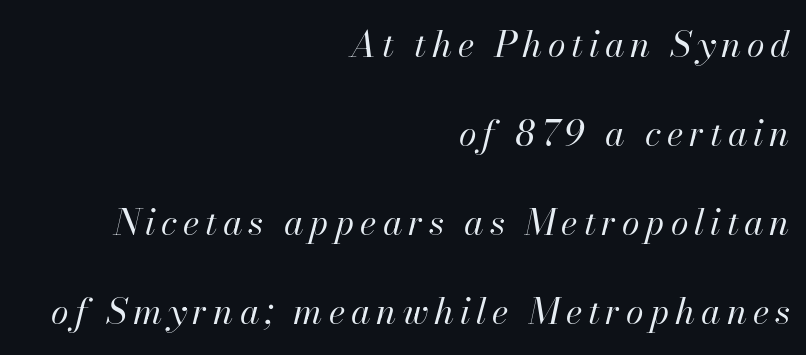
The image shows 36 px regular-weight type, italic (leaning right); set right-aligned, loose line spacing (2.47x), not underlined; high stroke contrast and a small x-height.
